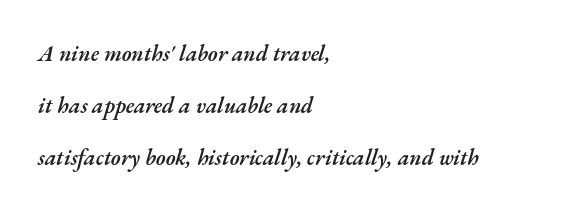
{"italic": "yes", "lean": "right", "slant_degrees": 17, "bold": "semi", "underline": "no", "align": "left", "line_spacing": "loose", "line_spacing_ratio": 2.36, "letter_spacing": "normal", "letter_spacing_em": 0.0, "glyph_px": 22}
